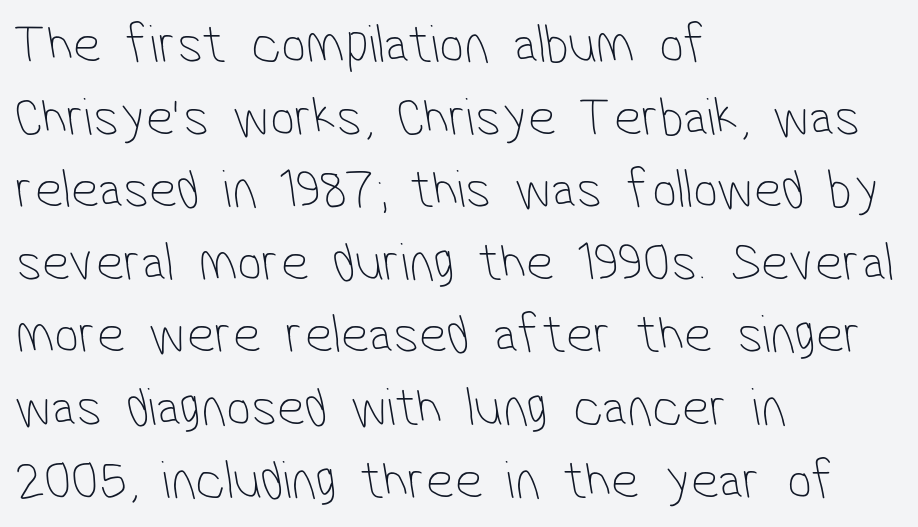
Caption: multi-line text, flush left, ragged right. Look at the tracking — it's just the regular setting, nothing added. Check the space under the baseline: it is left empty. Spacing verdict: proportional, widths tailored to each character. One glance says typical: line gaps are just what's usual.
